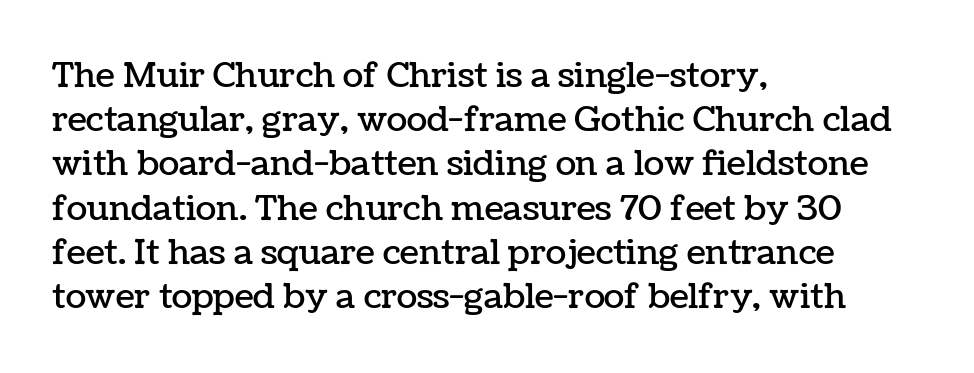
If you drew a ruler down the left edge, every line would touch it. You could not count columns in this text — the font is proportionally spaced. This sample keeps an unexceptional amount of space between lines. Spacing between characters is what you'd get straight out of the box. Underlining? Definitely not there.
